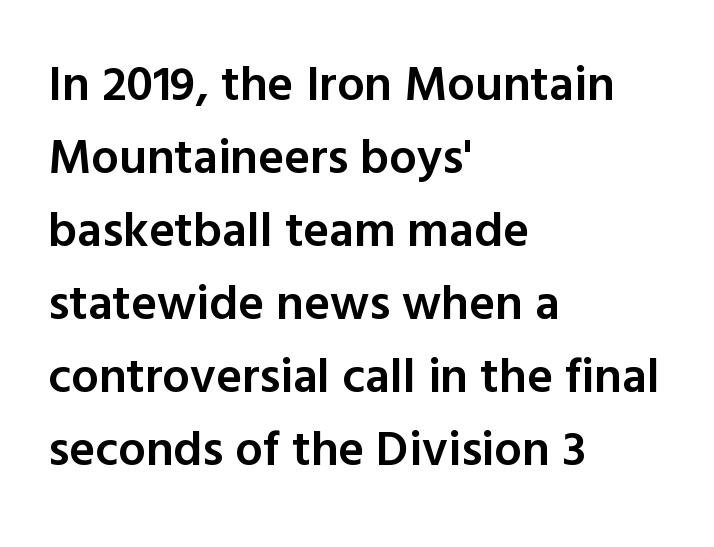
{"serif": "no", "italic": "no", "bold": "semi", "weight": "semibold", "width": "normal", "x_height": "medium", "monospaced": "no", "underline": "no", "align": "left", "line_spacing": "normal", "line_spacing_ratio": 1.49, "letter_spacing": "normal", "letter_spacing_em": 0.0, "glyph_px": 49}
